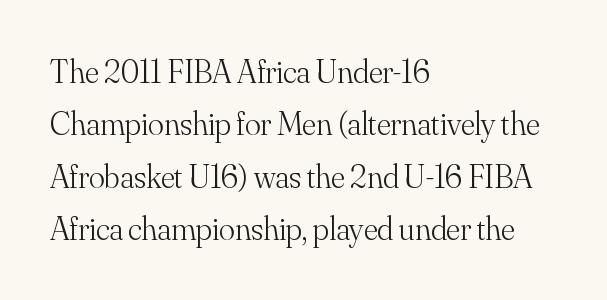
{"serif": "yes", "italic": "no", "bold": "no", "weight": "light", "width": "normal", "stroke_contrast": "medium", "x_height": "small", "monospaced": "no", "underline": "no", "align": "left", "line_spacing": "normal", "line_spacing_ratio": 1.59, "letter_spacing": "normal", "letter_spacing_em": 0.0, "glyph_px": 33}
